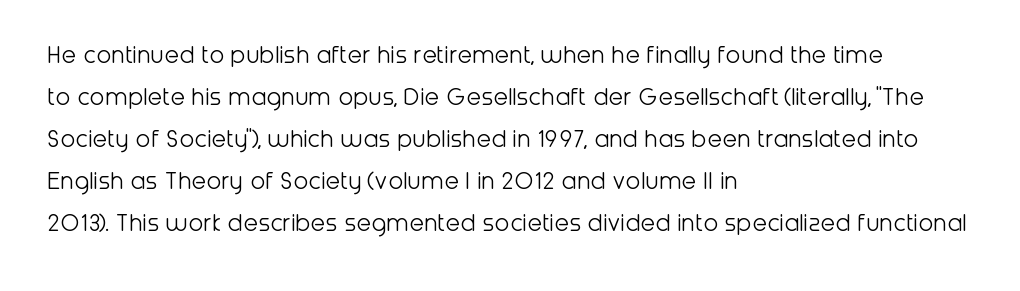
The image shows 27 px text type, upright; set left-aligned, normal line spacing (1.56x), normal letter spacing, not underlined.
